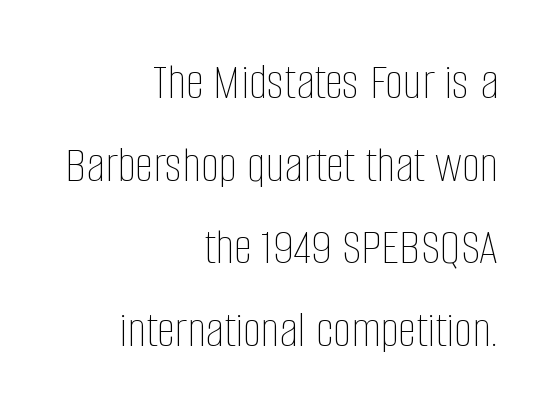
Q: Is the text bold? A: No.
Q: Is the text italic (slanted)? A: No, it is upright.
Q: Is the text underlined? A: No.
Q: How is the paragraph aligned? A: Right-aligned.
Q: Is the spacing between letters normal or unusually wide? A: Normal.
Q: Is the spacing between lines tight, normal or loose? A: Normal.
Q: Width (condensed, normal, or wide)? A: Condensed.
Q: Stroke contrast? A: Low.
Q: x-height? A: Large.
Q: Monospaced? A: No.
